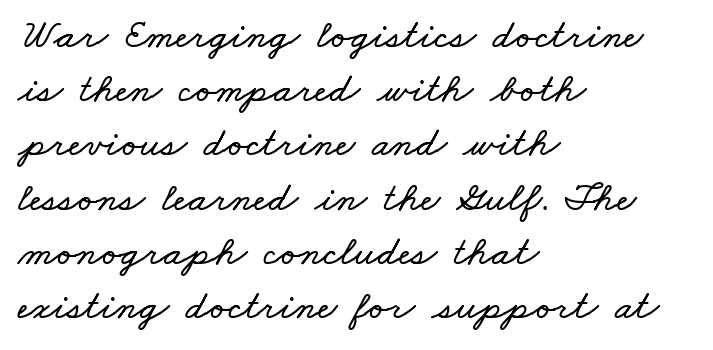
Leftover space on each line is placed entirely after the last word. A typesetter would call this proportional, since set widths differ per character. Underlining? Definitely not there. Nobody touched the tracking dial on this one. The designer left line spacing at the default.
